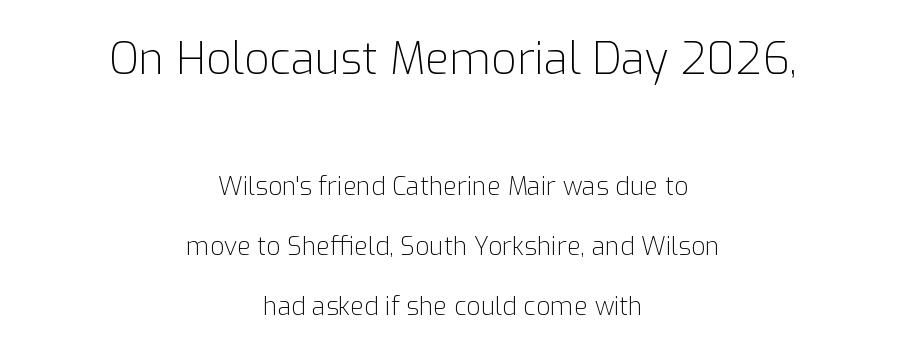
Honestly, the letter spacing is just normal — you wouldn't notice it. I'd call this a sans setting — the letters go barefoot. Reading down the column, the eye jumps a long way to each next line. Ordinary non-slanted type is in use.
